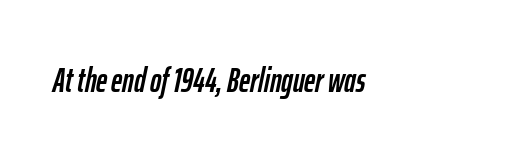
The image shows 34 px condensed type, italic (leaning right); set normal letter spacing, not underlined; low stroke contrast and a medium x-height.
